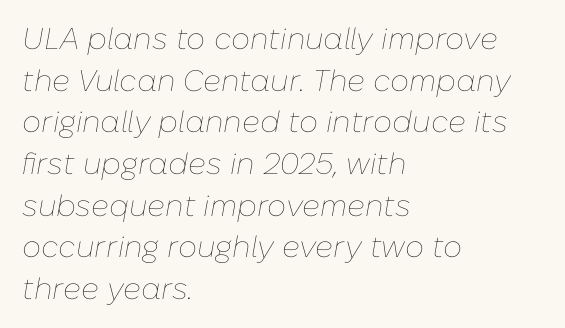
{"italic": "yes", "lean": "right", "slant_degrees": 10, "bold": "no", "weight": "thin", "width": "normal", "stroke_contrast": "low", "x_height": "medium", "monospaced": "no", "underline": "no", "align": "left", "line_spacing": "normal", "line_spacing_ratio": 1.39, "letter_spacing": "normal", "letter_spacing_em": 0.0, "glyph_px": 30}
